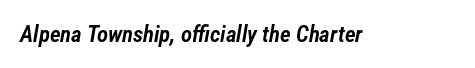
The image shows 23 px text type, italic (leaning right); set normal letter spacing, not underlined.
